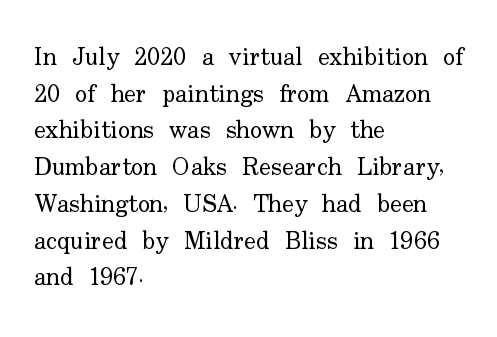
Weight: in the light-to-regular range. In CSS terms this would be text-align: left. The letters stand straight up with perfectly vertical stems. Each new line begins a customary step beneath the previous one. Characters follow at the spacing the type designer built in.
